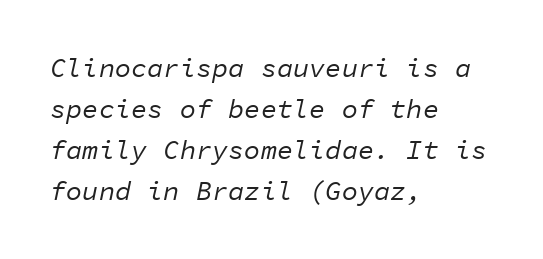
{"italic": "yes", "lean": "right", "slant_degrees": 11, "bold": "no", "underline": "no", "align": "left", "line_spacing": "normal", "line_spacing_ratio": 1.52, "letter_spacing": "normal", "letter_spacing_em": 0.0, "glyph_px": 27}
